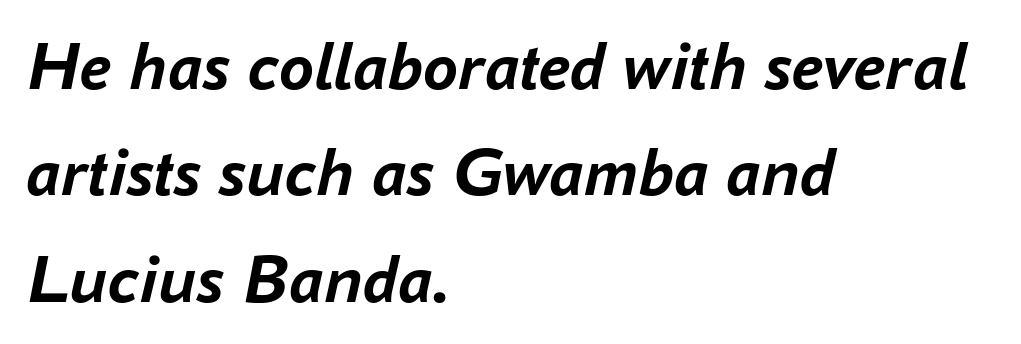
These lines stack with their left ends in a neat column. This sample uses an oblique cut, with every glyph tilted off the vertical. Summary of weight: heavy, a full bold. Interline gaps are of average width in this sample. Standard letterfit; no display-style spreading of the glyphs. Glance below the letters and you will spot only blank space.
